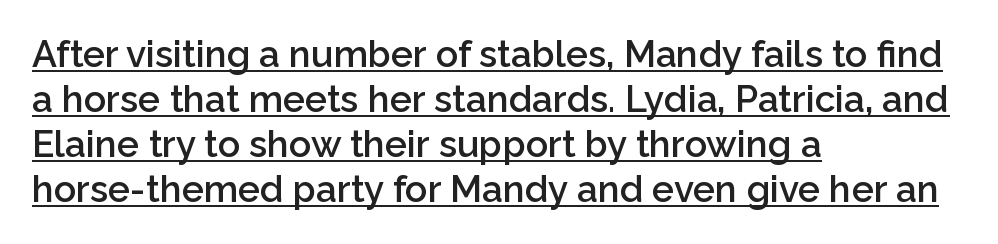
Firm but not heavy-handed strokes: this text is semibold. What decoration does the sample have? An underline. Alignment: flush left. A typesetter would call this proportional, since set widths differ per character. How are the letters spaced? Ordinarily, with no added tracking.
